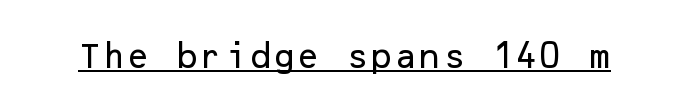
Observe the ordinary spacing: letters are neighbours, not strangers. Decoration check: the copy is underlined. Stroke terminals: plain, sans-serif. Italic: no, the glyphs are upright roman.
